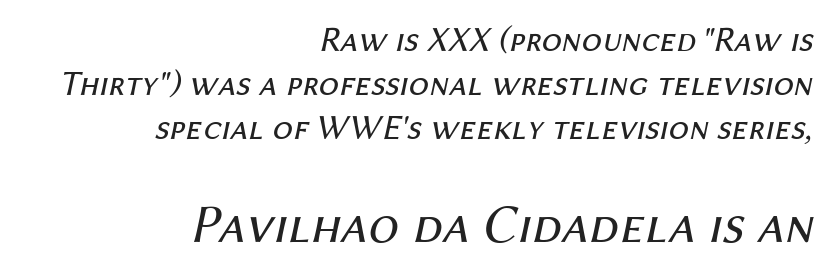
Q: Is the text bold? A: No.
Q: Is the text italic (slanted)? A: Yes, it leans right by about 12 degrees.
Q: Is the text underlined? A: No.
Q: How is the paragraph aligned? A: Right-aligned.
Q: Is the spacing between letters normal or unusually wide? A: Normal.
Q: Which block of text is set in a larger size, the first (top) or the second (bottom)? A: The second (bottom) one.
Q: Width (condensed, normal, or wide)? A: Normal.
Q: Stroke contrast? A: Medium.
Q: x-height? A: Medium.
Q: Monospaced? A: No.
